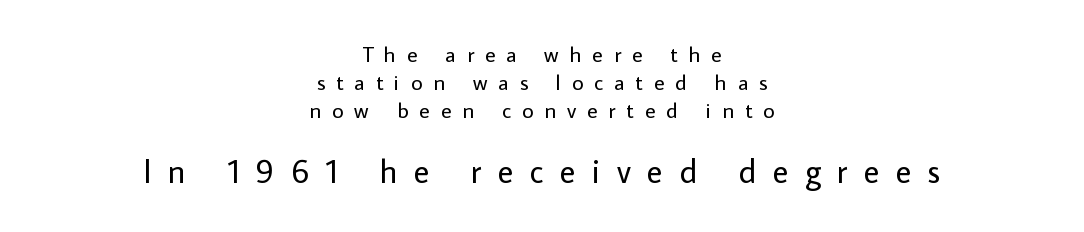
The image shows 33 px regular-weight sans-serif type, upright; set centered, normal line spacing (1.27x), unusually wide letter spacing (+0.5 em), not underlined; the second (bottom) block is 1.5x larger; low stroke contrast and a medium x-height.
